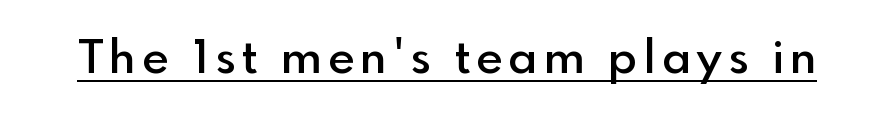
The image shows 46 px semibold sans-serif type, upright; set underlined; a small x-height.
